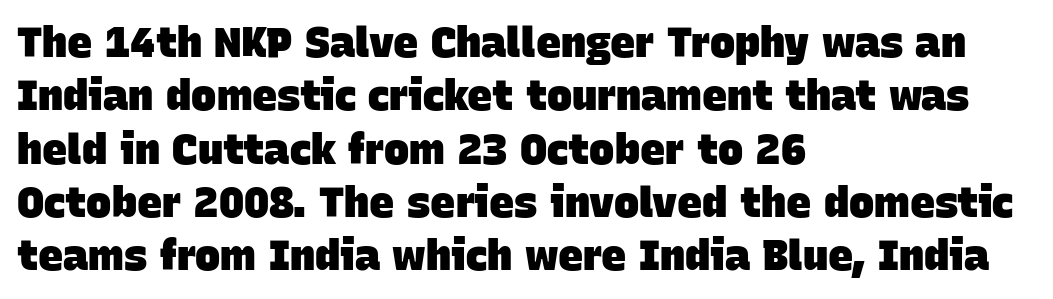
The face used here is a sans, in the tradition of grotesques and geometrics. The letters advance in unequal steps, a hallmark of proportional type. Its strokes are broad and dark, the hallmark of bold type. The type is set solid horizontally, with unmodified tracking. Letters rest on an invisible, unmarked baseline.
